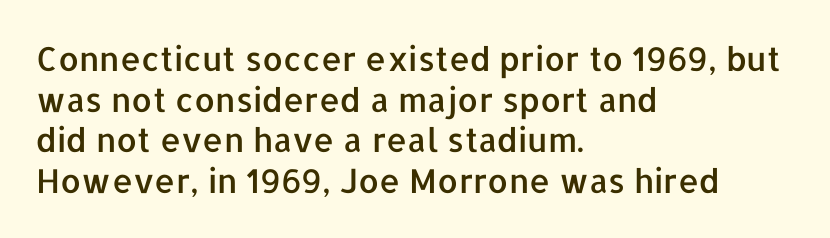
The image shows 33 px sans-serif type, upright; set left-aligned, line spacing 1.23x, normal letter spacing, not underlined; low stroke contrast and a medium x-height.
